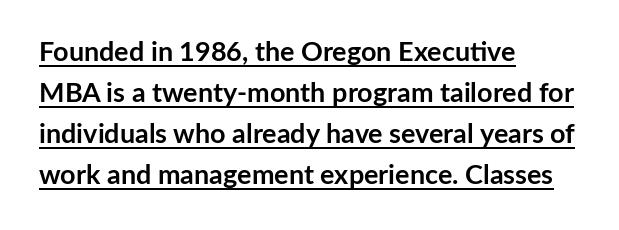
How would I describe the line gaps? Plain and ordinary. The passage shown is emphatically bold. Inter-character spacing is left at the font's built-in metrics. Notice how a bar underscores the lettering throughout. A roman cut, with each character standing at attention.
